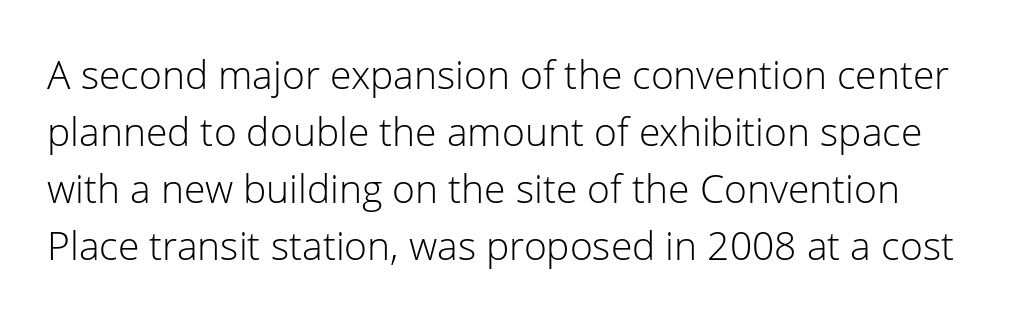
Style check: upright. These lines are rendered in a variable-pitch font. The glyphs are unaccompanied by any horizontal stroke below them. This is not heavy type; no bold has been used. The rows are spaced the way most documents space them. Note: no serifs on the glyphs.
